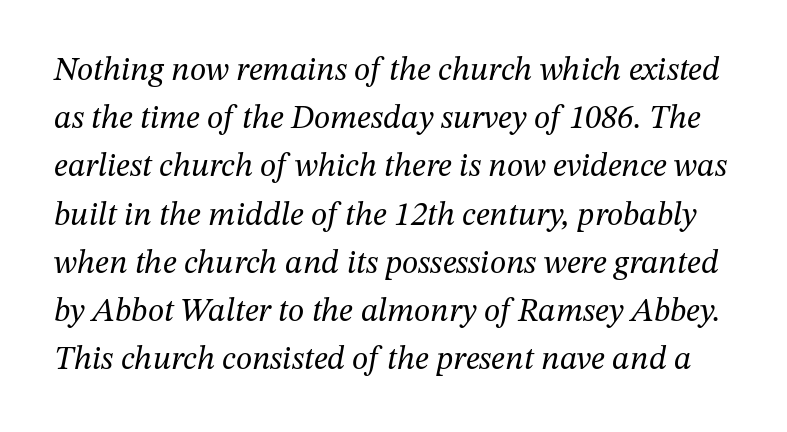
{"serif": "yes", "italic": "yes", "lean": "right", "slant_degrees": 12, "bold": "no", "weight": "regular", "width": "normal", "stroke_contrast": "medium", "x_height": "medium", "monospaced": "no", "underline": "no", "line_spacing": "normal", "line_spacing_ratio": 1.46, "letter_spacing": "normal", "letter_spacing_em": 0.0, "glyph_px": 33}
